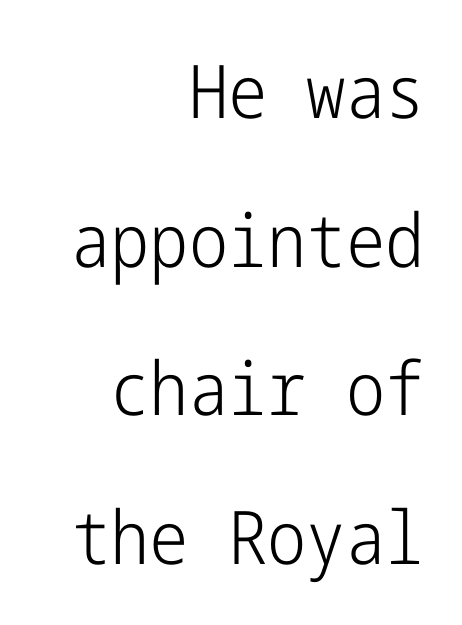
{"serif": "no", "italic": "no", "bold": "no", "weight": "light", "width": "condensed", "stroke_contrast": "low", "x_height": "medium", "underline": "no", "align": "right", "line_spacing": "loose", "line_spacing_ratio": 2.01, "letter_spacing": "normal", "letter_spacing_em": 0.0, "glyph_px": 74}
